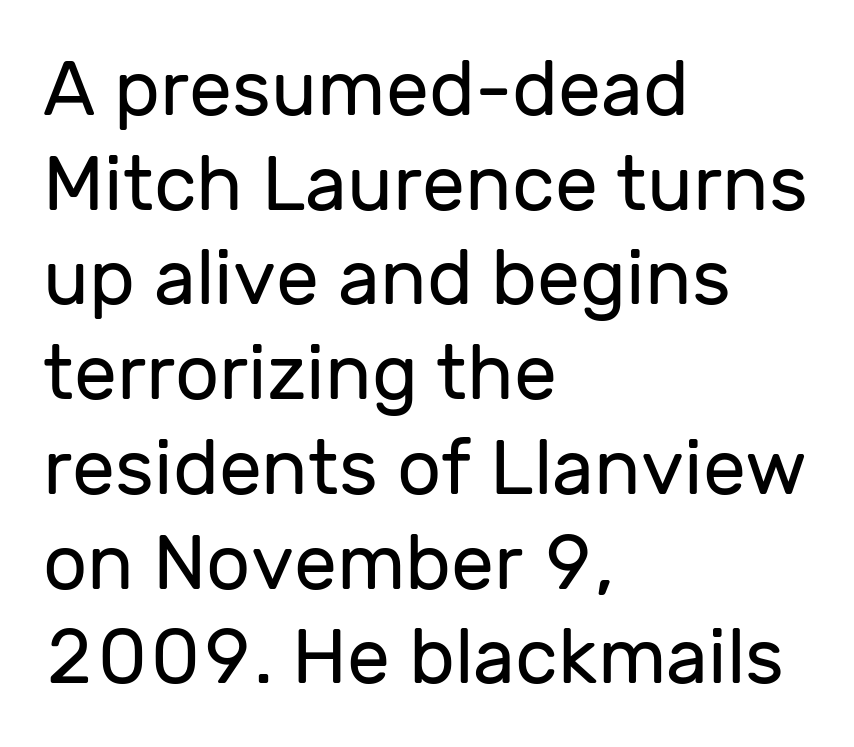
The image shows 77 px regular-weight sans-serif type, upright; set left-aligned, line spacing 1.23x, normal letter spacing, not underlined; low stroke contrast and a medium x-height.
